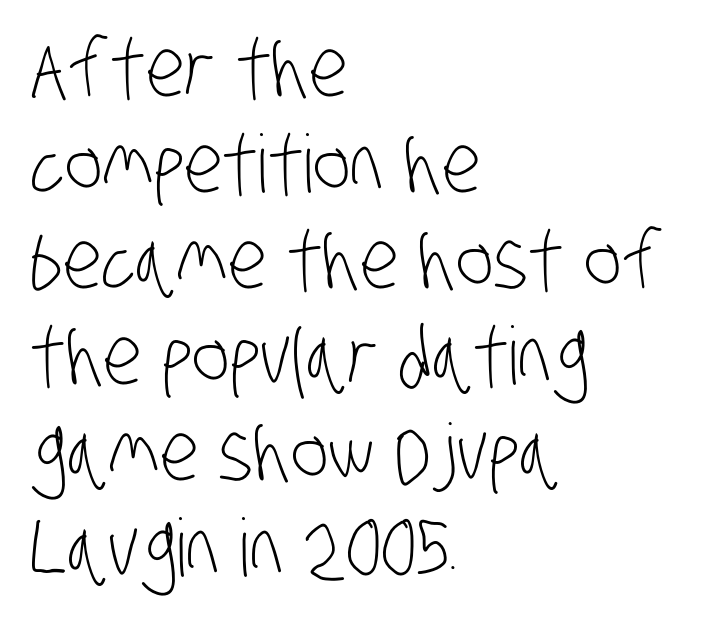
Q: Is the text bold? A: No.
Q: Is the typeface a serif or a sans-serif typeface? A: Sans-serif.
Q: Is the text underlined? A: No.
Q: How is the paragraph aligned? A: Left-aligned.
Q: Is the spacing between letters normal or unusually wide? A: Normal.
Q: Width (condensed, normal, or wide)? A: Condensed.
Q: Stroke contrast? A: Low.
Q: x-height? A: Large.
Q: Monospaced? A: No.
